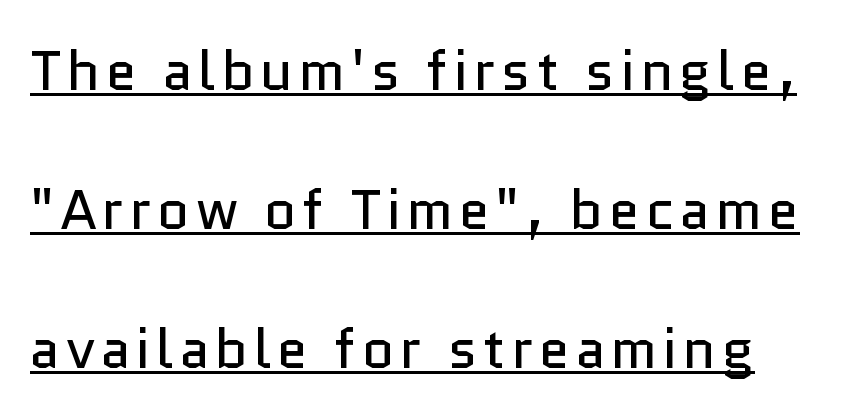
Is the stroke heavy? The answer is a plain regular-or-lighter. The typography opts for an upright posture over an oblique one. Students, observe the line beneath the letters — that is underlining. Loosely led — the rows are spread out. The glyphs in this specimen are sans serif.
